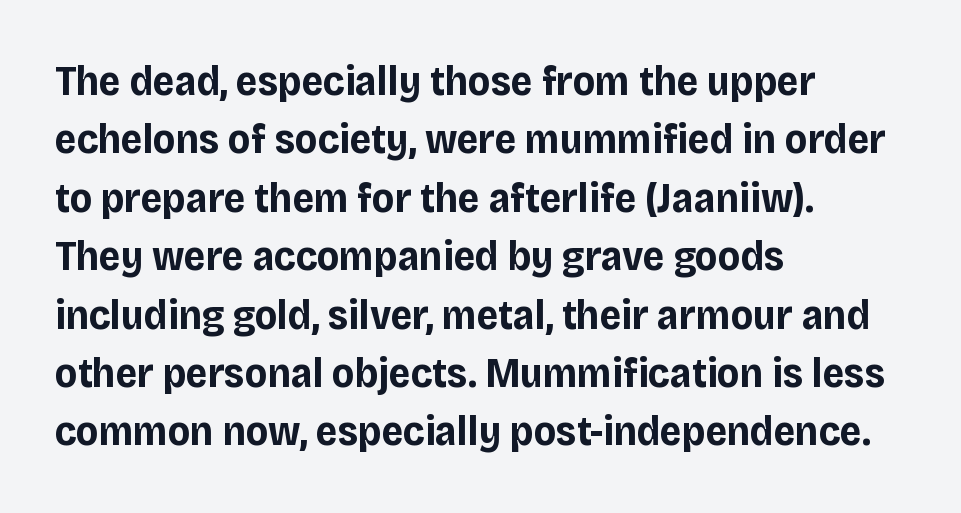
The passage shown is typed in a proportional face where columns would drift. The passage shown is emphatically bold. The glyphs in this specimen are sans serif. Quick note: interline space is typical.
